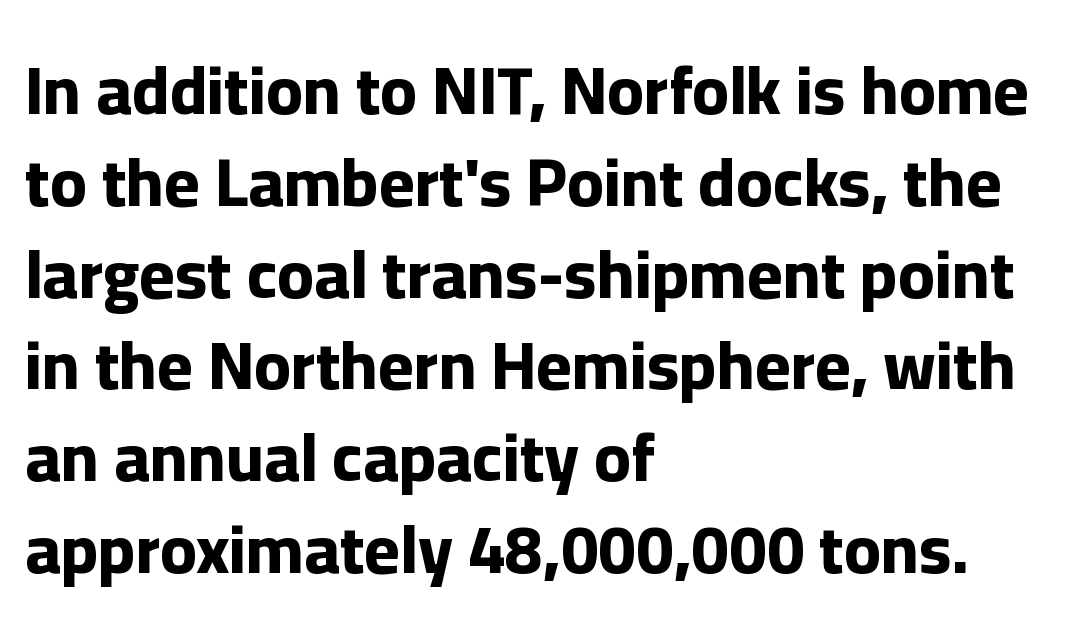
{"serif": "no", "italic": "no", "bold": "yes", "weight": "bold", "width": "normal", "stroke_contrast": "low", "x_height": "medium", "monospaced": "no", "underline": "no", "align": "left", "line_spacing": "normal", "line_spacing_ratio": 1.35, "letter_spacing": "normal", "letter_spacing_em": 0.0, "glyph_px": 68}
